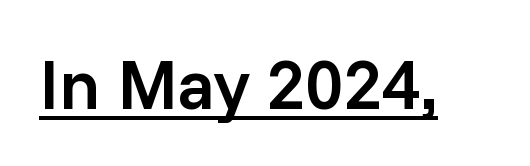
The image shows 70 px semibold sans-serif type, upright; set normal letter spacing, underlined; low stroke contrast and a medium x-height.
